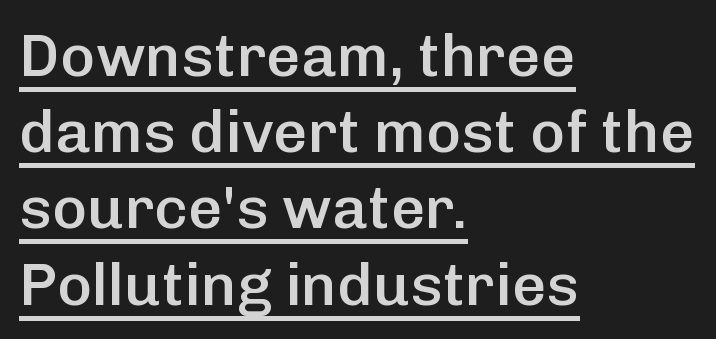
The image shows 60 px semibold sans-serif type, upright; set left-aligned, normal line spacing (1.27x), normal letter spacing, underlined; low stroke contrast and a medium x-height.
